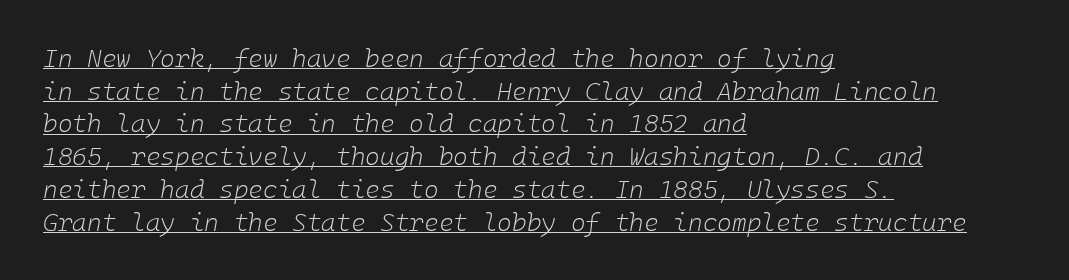
Q: Is the text bold? A: No.
Q: Is the text italic (slanted)? A: Yes, it leans right by about 10 degrees.
Q: Is the text underlined? A: Yes.
Q: How is the paragraph aligned? A: Left-aligned.
Q: Is the spacing between letters normal or unusually wide? A: Normal.
Q: Is the spacing between lines tight, normal or loose? A: Normal.
